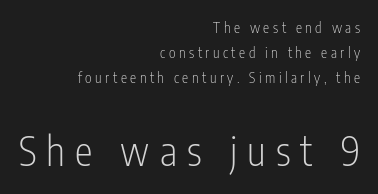
The image shows 40 px light, condensed sans-serif type, upright; set right-aligned, line spacing 1.77x, unusually wide letter spacing (+0.25 em), not underlined; the second (bottom) block is 2.86x larger; low stroke contrast and a medium x-height.
